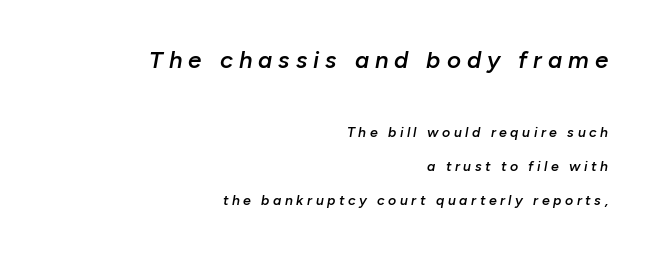
{"italic": "yes", "lean": "right", "slant_degrees": 10, "bold": "semi", "underline": "no", "align": "right", "line_spacing": "loose", "line_spacing_ratio": 2.43, "letter_spacing": "wide", "letter_spacing_em": 0.25, "larger_block": "first", "size_ratio": 1.71, "glyph_px": 24}
